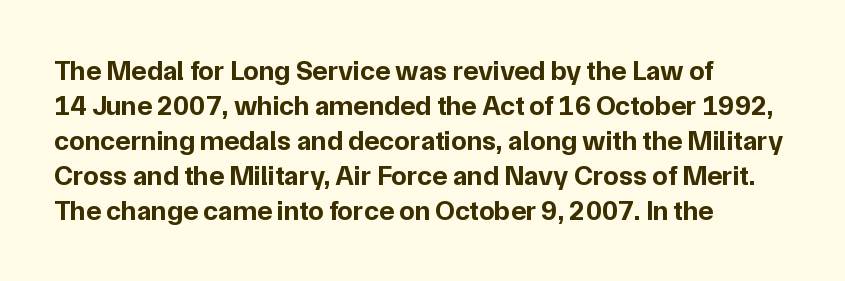
{"serif": "no", "italic": "no", "bold": "yes", "weight": "bold", "width": "normal", "stroke_contrast": "low", "x_height": "medium", "monospaced": "no", "underline": "no", "align": "left", "line_spacing": "normal", "line_spacing_ratio": 1.25, "letter_spacing": "normal", "letter_spacing_em": 0.0, "glyph_px": 28}
